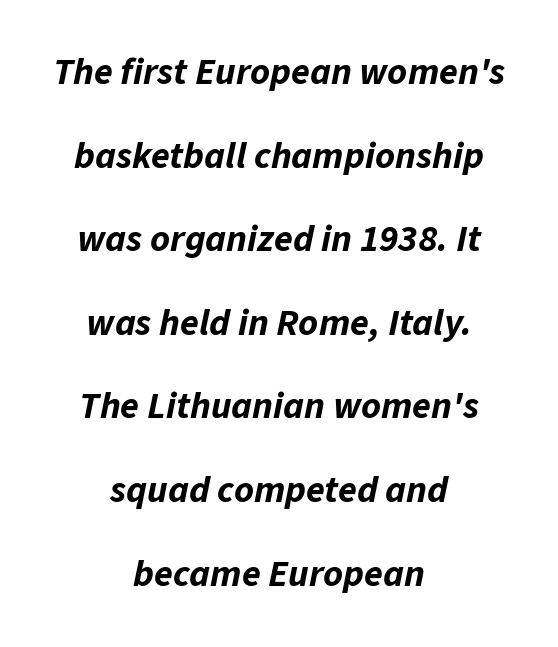
Rendered with sloped, italic letterforms. Notice how thick the strokes are: this is what a full bold looks like. Just letters on the line, the space beneath them empty. This rendering leaves character spacing at its baseline value.
